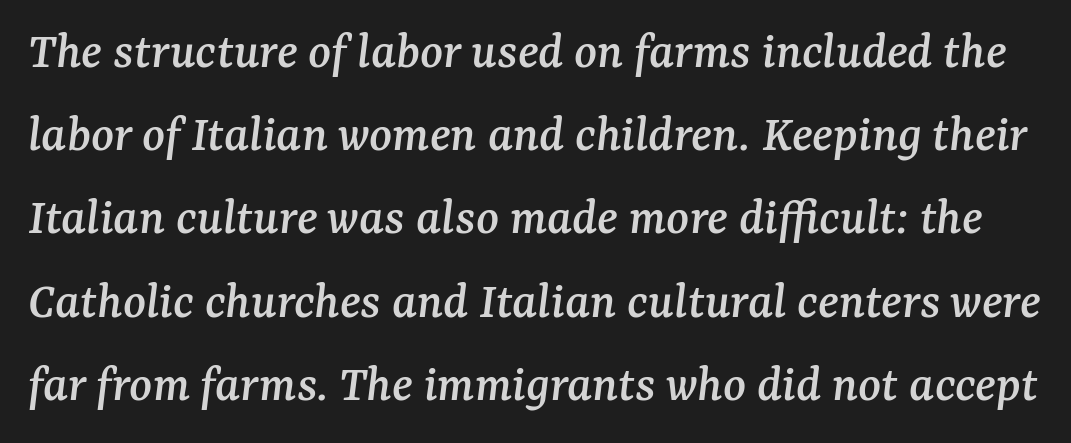
Q: Is the text italic (slanted)? A: Yes, it leans right by about 7 degrees.
Q: Is the typeface a serif or a sans-serif typeface? A: Serif.
Q: Is the text underlined? A: No.
Q: Is the spacing between letters normal or unusually wide? A: Normal.
Q: Is the spacing between lines tight, normal or loose? A: Normal.
Q: Width (condensed, normal, or wide)? A: Normal.
Q: Stroke contrast? A: Medium.
Q: x-height? A: Medium.
Q: Monospaced? A: No.
